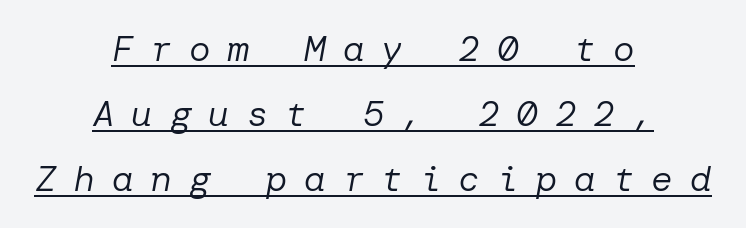
{"italic": "yes", "lean": "right", "slant_degrees": 10, "bold": "no", "weight": "regular", "width": "normal", "stroke_contrast": "low", "x_height": "medium", "underline": "yes", "align": "center", "line_spacing_ratio": 1.8, "letter_spacing": "wide", "letter_spacing_em": 0.47, "glyph_px": 36}
